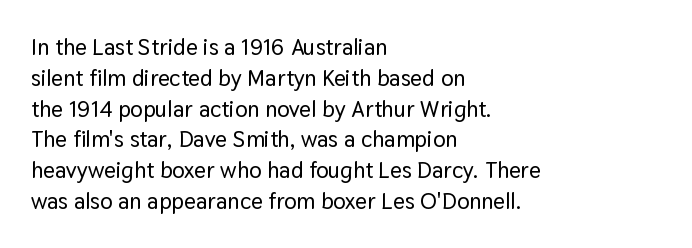
The glyphs are unaccompanied by any horizontal stroke below them. Quick note: not italic, upright. Each word holds together tightly as a unit, with standard inter-letter gaps. The paragraph shown leans on its left margin. Does the leading feel generous? No, just average.
